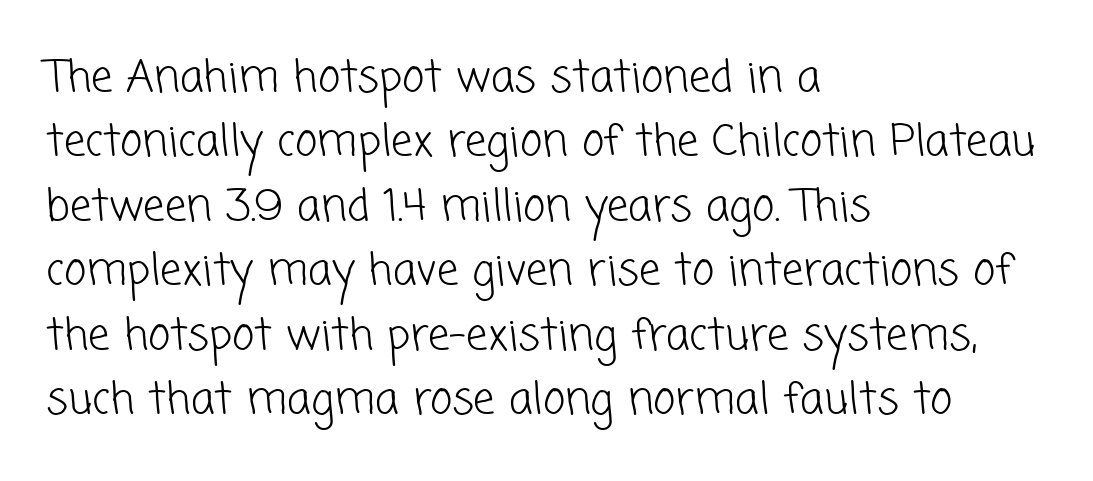
The image shows 43 px light sans-serif type; set left-aligned, normal line spacing (1.5x), normal letter spacing, not underlined; low stroke contrast and a medium x-height.
